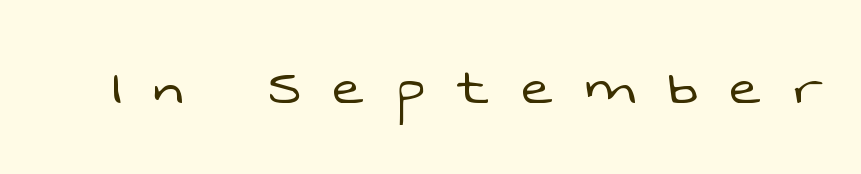
A bare baseline throughout the passage. The rendering uses natural spacing where letterforms have individual widths. Substantial extra tracking has been applied to these lines. A sans-serif font was chosen for this passage.
